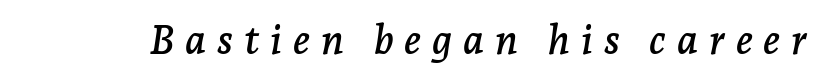
Q: Is the text italic (slanted)? A: Yes, it leans right by about 7 degrees.
Q: Is the typeface a serif or a sans-serif typeface? A: Serif.
Q: Is the text underlined? A: No.
Q: Is the spacing between letters normal or unusually wide? A: Unusually wide.
Q: Width (condensed, normal, or wide)? A: Normal.
Q: Stroke contrast? A: Low.
Q: x-height? A: Medium.
Q: Monospaced? A: No.
